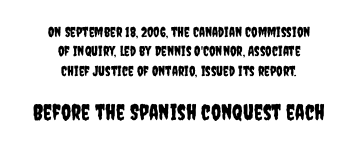
Note: smaller setting up top, larger setting below. How would I describe the line gaps? Plain and ordinary. These lines stack symmetrically, like a column narrowing and widening about its center. A typesetter would mark this as roman, not italic. In terms of letterspacing, this is plain default setting.
